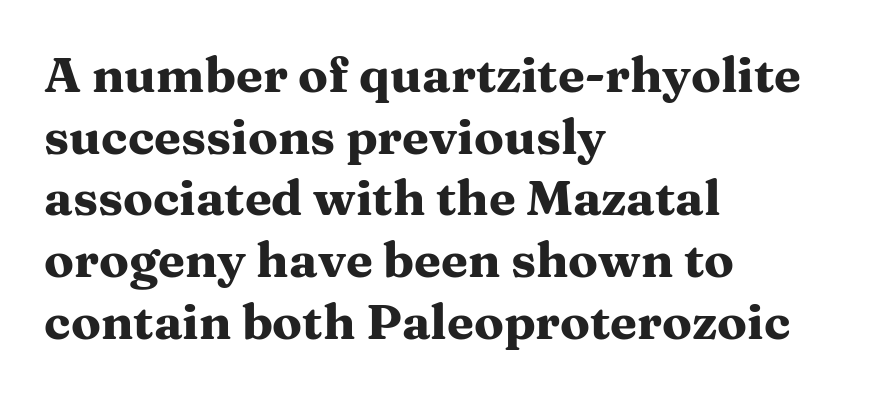
The image shows 49 px heavy, wide serif type, upright; set left-aligned, normal line spacing (1.26x), normal letter spacing, not underlined; medium stroke contrast and a medium x-height.
